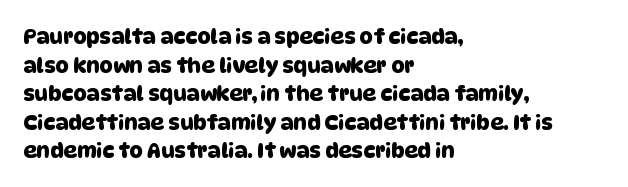
{"underline": "no", "align": "left", "line_spacing": "normal", "line_spacing_ratio": 1.36, "letter_spacing": "normal", "letter_spacing_em": 0.0, "glyph_px": 21}
